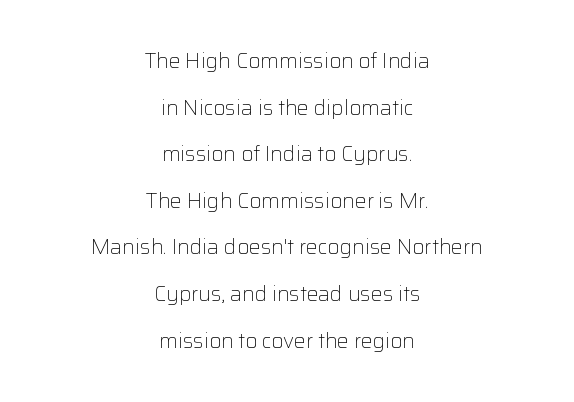
The image shows 21 px text type, upright; set centered, loose line spacing (2.22x), normal letter spacing, not underlined.
